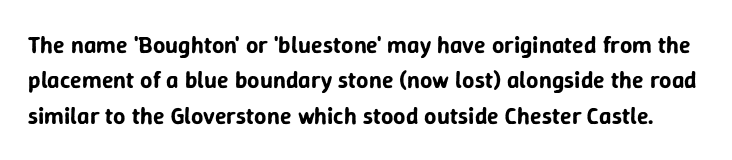
How would I describe the line gaps? Plain and ordinary. The gaps between neighbouring characters are ordinary and unremarkable. No italicization has been applied; the sample stays upright. Only glyphs here, with clear space below each row.
